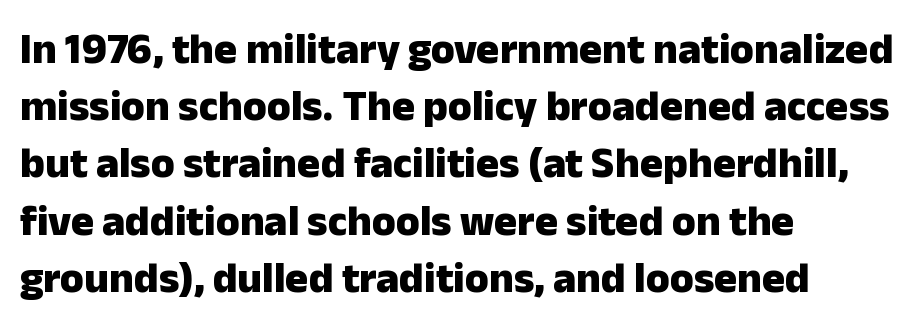
The image shows 43 px heavy sans-serif type, upright; set left-aligned, normal line spacing (1.33x), normal letter spacing, not underlined; low stroke contrast and a medium x-height.
